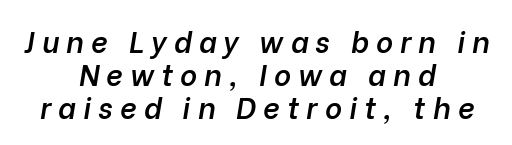
{"italic": "yes", "lean": "right", "slant_degrees": 10, "bold": "semi", "weight": "semibold", "width": "normal", "stroke_contrast": "low", "x_height": "medium", "monospaced": "no", "underline": "no", "align": "center", "line_spacing": "tight", "line_spacing_ratio": 1.13, "letter_spacing": "wide", "letter_spacing_em": 0.25, "glyph_px": 29}
